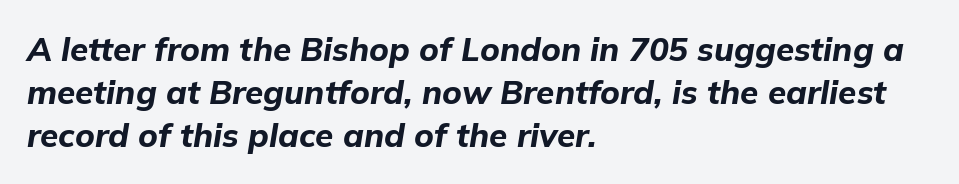
Q: Is the text bold? A: Yes.
Q: Is the text italic (slanted)? A: Yes, it leans right by about 9 degrees.
Q: Is the text underlined? A: No.
Q: How is the paragraph aligned? A: Left-aligned.
Q: Is the spacing between letters normal or unusually wide? A: Normal.
Q: Is the spacing between lines tight, normal or loose? A: Normal.
Q: Width (condensed, normal, or wide)? A: Normal.
Q: Stroke contrast? A: Low.
Q: x-height? A: Medium.
Q: Monospaced? A: No.
